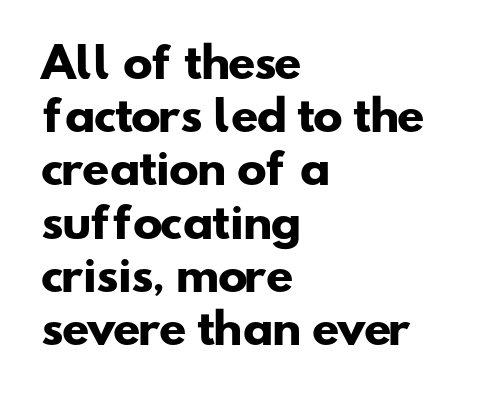
Teacher's note: observe the even left margin — that is flush-left alignment. Stroke terminals: plain, sans-serif. Whoever set this chose a conventional vertical rhythm. Compared with an ordinary text face, these strokes are far heavier — a full bold. Letter spacing: default.
